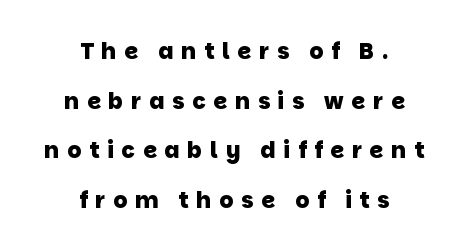
Q: Is the text bold? A: Yes.
Q: Is the text underlined? A: No.
Q: How is the paragraph aligned? A: Centered.
Q: Is the spacing between letters normal or unusually wide? A: Unusually wide.
Q: Is the spacing between lines tight, normal or loose? A: Loose.
